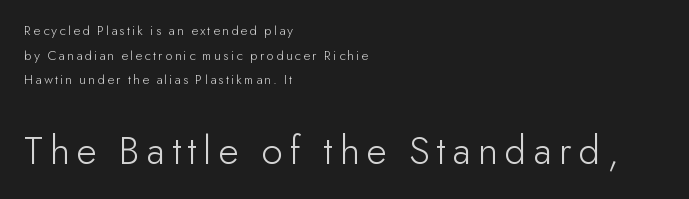
The image shows 42 px light sans-serif type, upright; set left-aligned, line spacing 1.76x, not underlined; the second (bottom) block is 3.0x larger; low stroke contrast and a small x-height.
